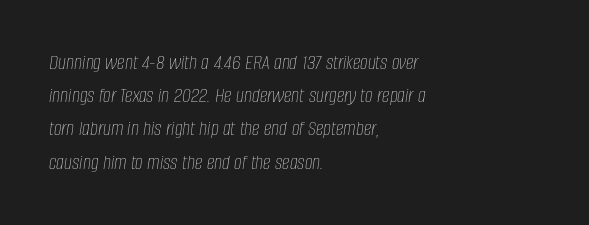
The image shows 22 px text type, italic (leaning right); set left-aligned, normal line spacing (1.51x), normal letter spacing, not underlined.
